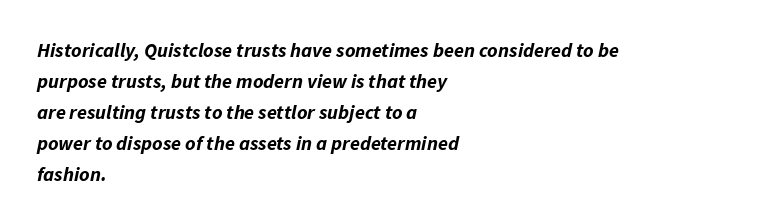
A typesetter would call this zero additional tracking. The whole block is typeset with a tilt. Baseline-to-baseline distance is the conventional proportion of letter height. Nobody drew a line under any word here. Typeset ragged right — the left edge is the straight one.
